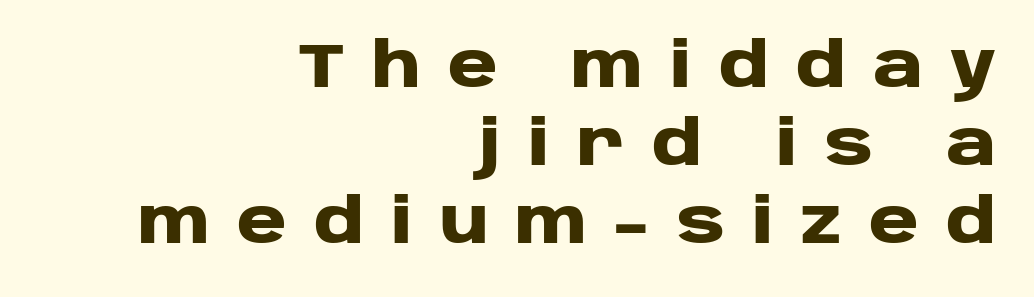
Q: Is the text bold? A: Yes.
Q: Is the text italic (slanted)? A: No, it is upright.
Q: Is the typeface a serif or a sans-serif typeface? A: Sans-serif.
Q: Is the text underlined? A: No.
Q: How is the paragraph aligned? A: Right-aligned.
Q: Is the spacing between letters normal or unusually wide? A: Unusually wide.
Q: Is the spacing between lines tight, normal or loose? A: Normal.
Q: Width (condensed, normal, or wide)? A: Wide.
Q: Stroke contrast? A: Low.
Q: x-height? A: Large.
Q: Monospaced? A: No.
